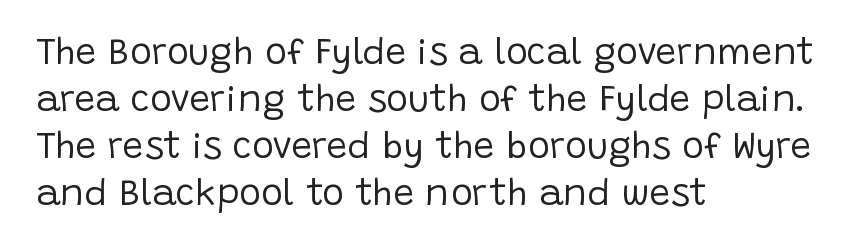
The line-height multiplier appears to be the usual default. Think standard paragraph weight, or any step lighter than that. Rule under the text: the space is simply empty. The paragraph shown leans on its left margin. Does the type have serifs? No, each stem ends abruptly.
